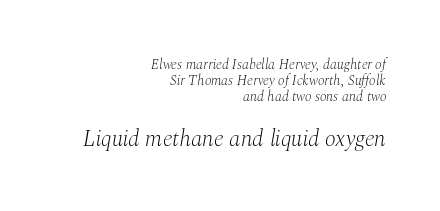
Q: Is the text bold? A: No.
Q: Is the text italic (slanted)? A: Yes, it leans right by about 10 degrees.
Q: Is the text underlined? A: No.
Q: How is the paragraph aligned? A: Right-aligned.
Q: Is the spacing between letters normal or unusually wide? A: Normal.
Q: Is the spacing between lines tight, normal or loose? A: Tight.
Q: Which block of text is set in a larger size, the first (top) or the second (bottom)? A: The second (bottom) one.
